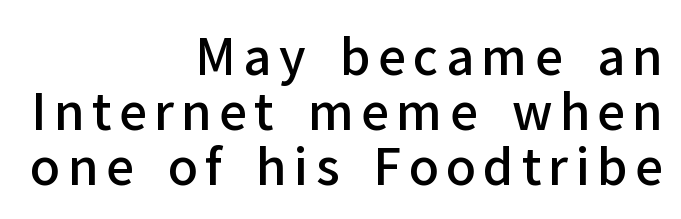
Q: Is the text bold? A: Semi-bold.
Q: Is the text italic (slanted)? A: No, it is upright.
Q: Is the typeface a serif or a sans-serif typeface? A: Sans-serif.
Q: Is the text underlined? A: No.
Q: How is the paragraph aligned? A: Right-aligned.
Q: Is the spacing between lines tight, normal or loose? A: Tight.
Q: Width (condensed, normal, or wide)? A: Normal.
Q: Stroke contrast? A: Low.
Q: x-height? A: Medium.
Q: Monospaced? A: No.
